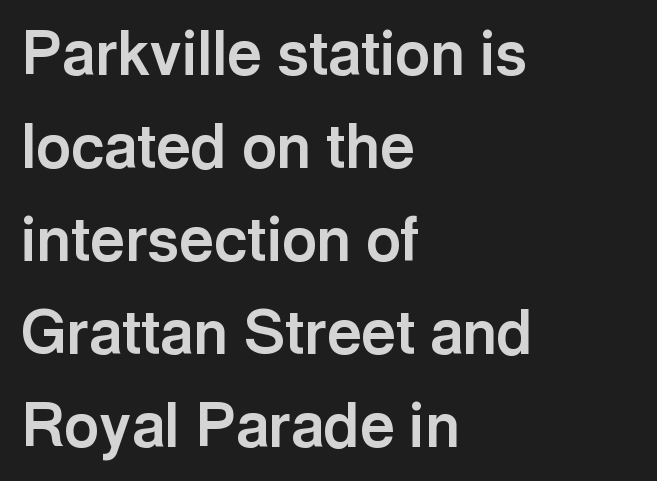
The image shows 60 px bold sans-serif type, upright; set left-aligned, normal line spacing (1.55x), normal letter spacing, not underlined; a medium x-height.
